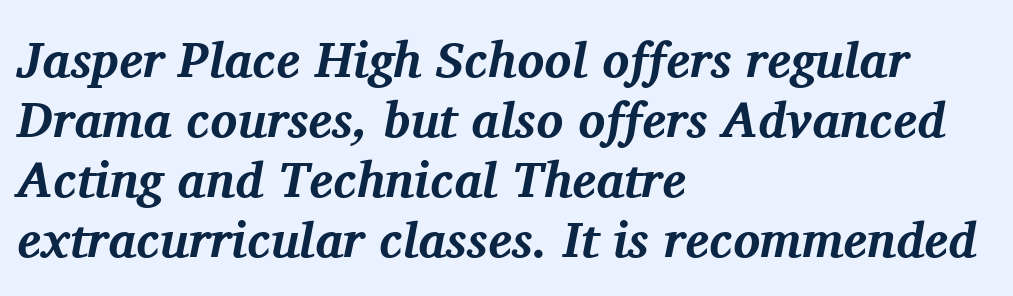
A typesetter would call this zero additional tracking. Each letter's strokes conclude with small projecting serifs. A full-strength bold gives these letters their thick strokes. One-word summary of the alignment: left.
